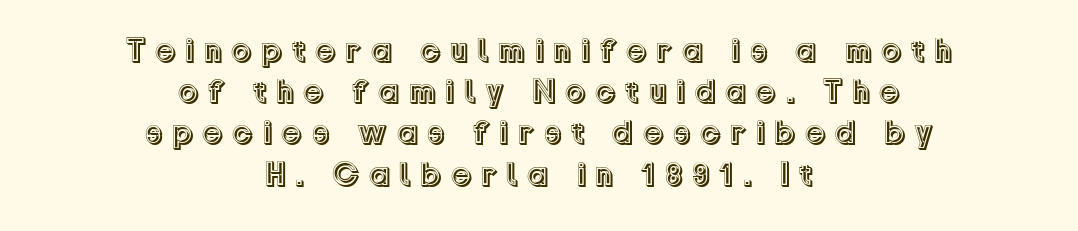
Q: Is the text italic (slanted)? A: No, it is upright.
Q: Is the text underlined? A: No.
Q: How is the paragraph aligned? A: Centered.
Q: Is the spacing between letters normal or unusually wide? A: Unusually wide.
Q: Is the spacing between lines tight, normal or loose? A: Normal.
Q: Width (condensed, normal, or wide)? A: Normal.
Q: x-height? A: Medium.
Q: Monospaced? A: No.
